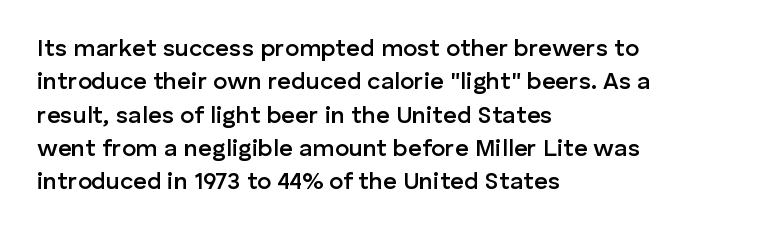
{"italic": "no", "bold": "semi", "underline": "no", "align": "left", "line_spacing": "normal", "line_spacing_ratio": 1.39, "letter_spacing": "normal", "letter_spacing_em": 0.0, "glyph_px": 24}
